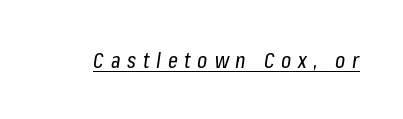
The image shows 22 px text type, italic (leaning right); set unusually wide letter spacing (+0.31 em), underlined.
